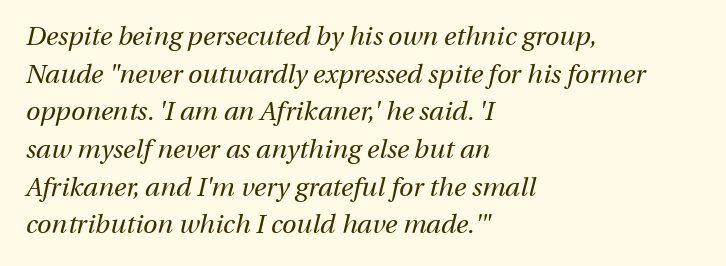
Is the type heavy? It reads as light-to-regular instead. Layout note: lines flush left. The area under the type is left untouched. The tracking reads as untouched default to a designer's eye. Whoever set this chose a conventional vertical rhythm.
